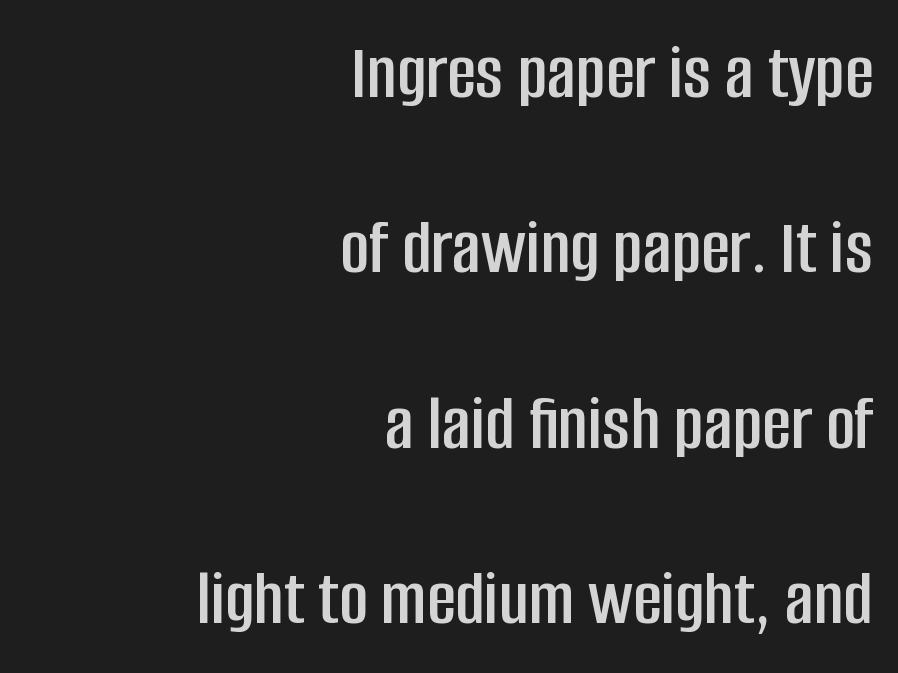
There is no visible air inserted between adjacent glyphs. This sample has the flowing, uneven cadence of proportional lettering. Nope, not italic — everything's standing straight. This rendering uses right alignment, leaving the left contour irregular.
